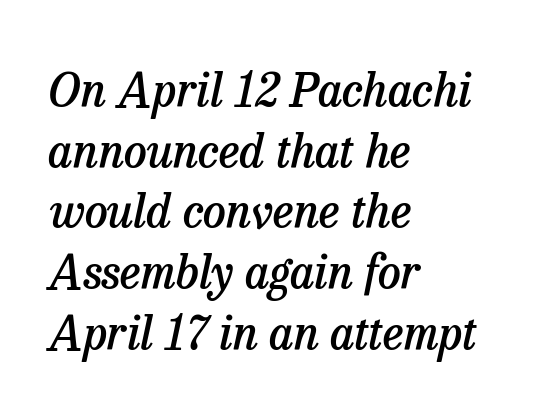
{"serif": "yes", "italic": "yes", "lean": "right", "slant_degrees": 13, "bold": "semi", "weight": "semibold", "width": "normal", "stroke_contrast": "low", "x_height": "medium", "monospaced": "no", "underline": "no", "align": "left", "line_spacing": "normal", "line_spacing_ratio": 1.32, "letter_spacing": "normal", "letter_spacing_em": 0.0, "glyph_px": 46}
